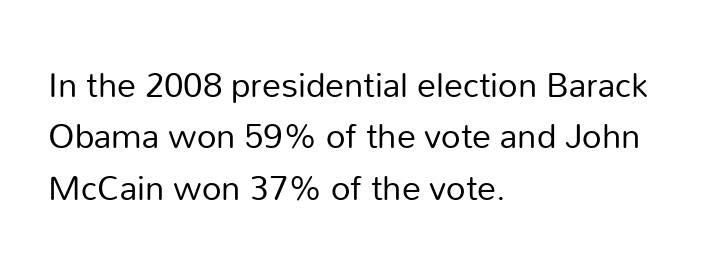
Q: Is the text bold? A: No.
Q: Is the text italic (slanted)? A: No, it is upright.
Q: Is the typeface a serif or a sans-serif typeface? A: Sans-serif.
Q: Is the text underlined? A: No.
Q: How is the paragraph aligned? A: Left-aligned.
Q: Is the spacing between letters normal or unusually wide? A: Normal.
Q: Is the spacing between lines tight, normal or loose? A: Normal.
Q: Width (condensed, normal, or wide)? A: Normal.
Q: Stroke contrast? A: Low.
Q: x-height? A: Medium.
Q: Monospaced? A: No.
